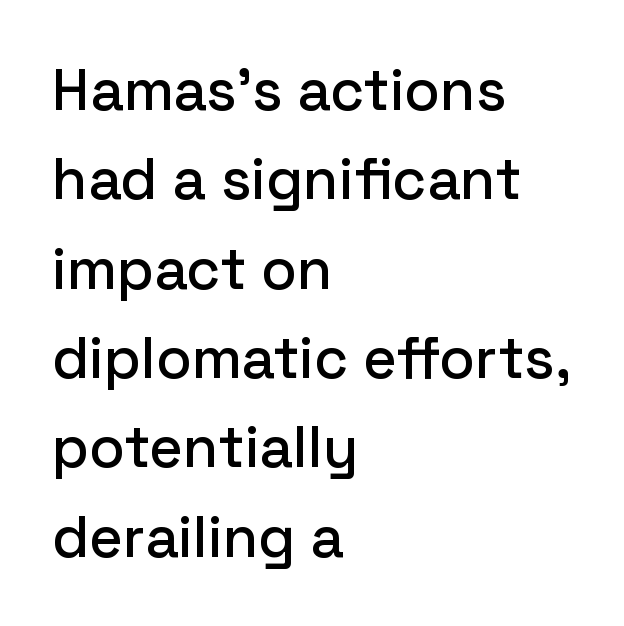
The face used here is rendered with its standard letterfit. Descenders hang freely into open space. This sample has the flowing, uneven cadence of proportional lettering. Nothing sits at the stroke ends, so this counts as sans-serif.
